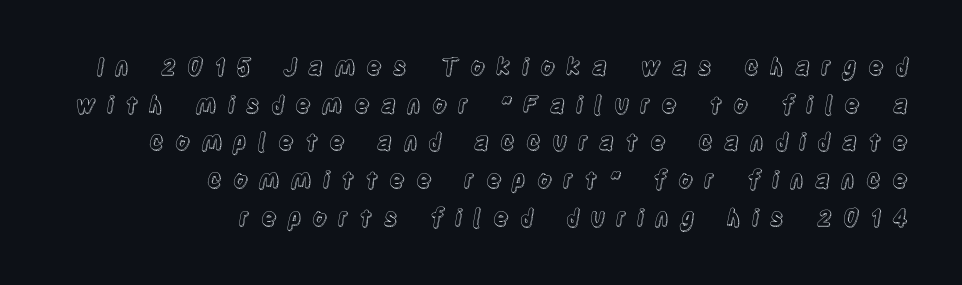
Letter spacing: wide. Rule under the text: the space is simply empty. A student would call this right alignment; a typographer would say flush right, rag left. Vertically, the passage feels balanced, rows spaced as you'd expect.
